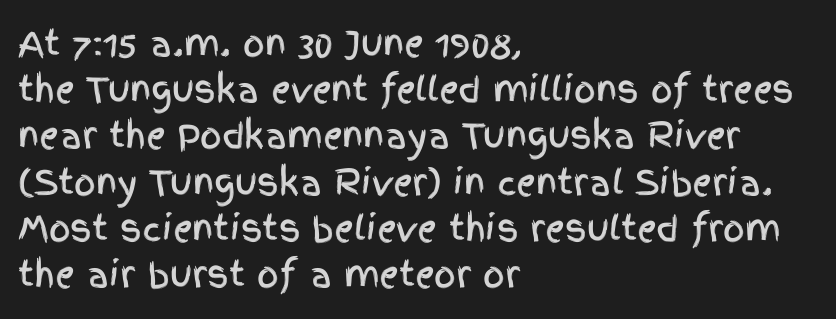
Q: Is the text italic (slanted)? A: No, it is upright.
Q: Is the typeface a serif or a sans-serif typeface? A: Sans-serif.
Q: Is the text underlined? A: No.
Q: How is the paragraph aligned? A: Left-aligned.
Q: Is the spacing between letters normal or unusually wide? A: Normal.
Q: Is the spacing between lines tight, normal or loose? A: Normal.
Q: Width (condensed, normal, or wide)? A: Condensed.
Q: x-height? A: Large.
Q: Monospaced? A: No.
